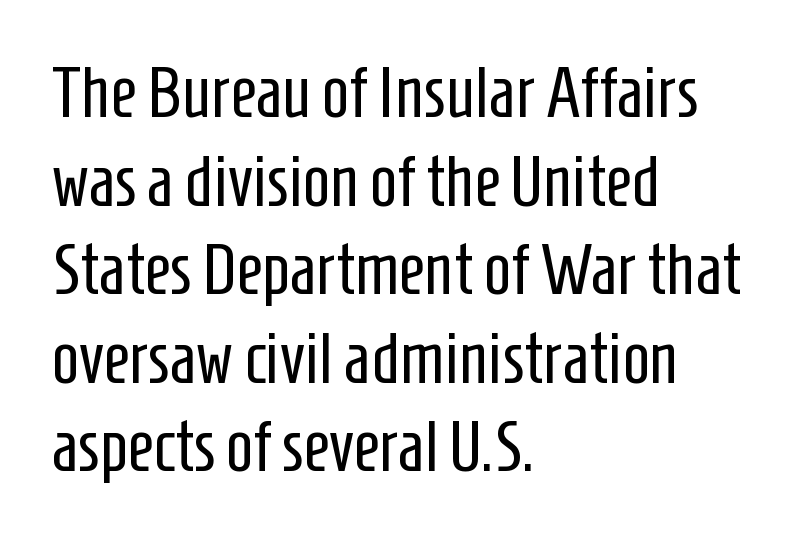
The image shows 72 px regular-weight, condensed sans-serif type, upright; set left-aligned, line spacing 1.23x, normal letter spacing, not underlined; low stroke contrast and a medium x-height.
